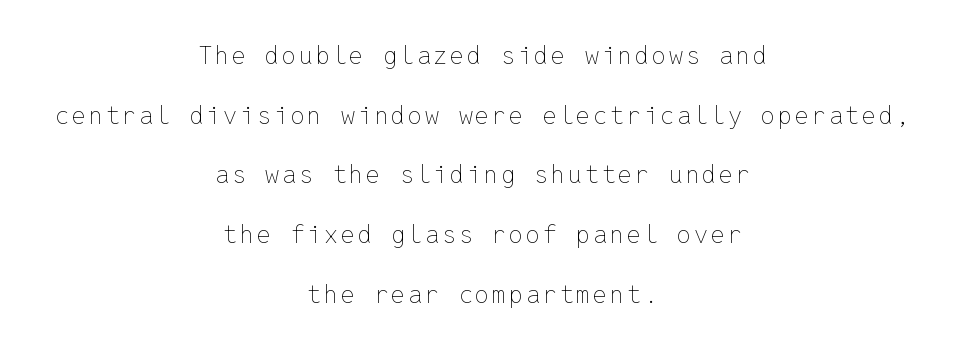
{"italic": "no", "bold": "no", "underline": "no", "align": "center", "line_spacing": "loose", "line_spacing_ratio": 2.39, "glyph_px": 25}
